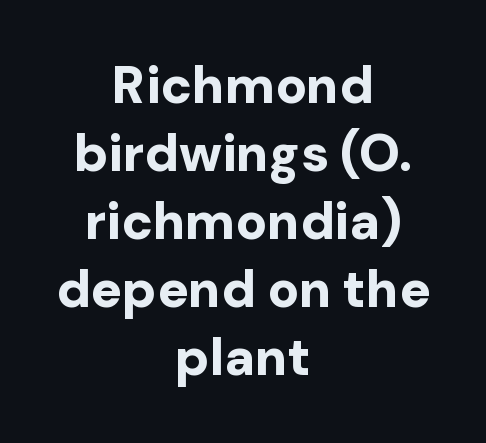
A clean baseline with only descenders dipping below it. In terms of leading, this rendering sits right in the middle. Examine the stroke ends and you'll find no serifs. Here the designer chose a conventional face with non-uniform glyph widths. Tracking here is standard; glyphs follow each other at the usual distance.
